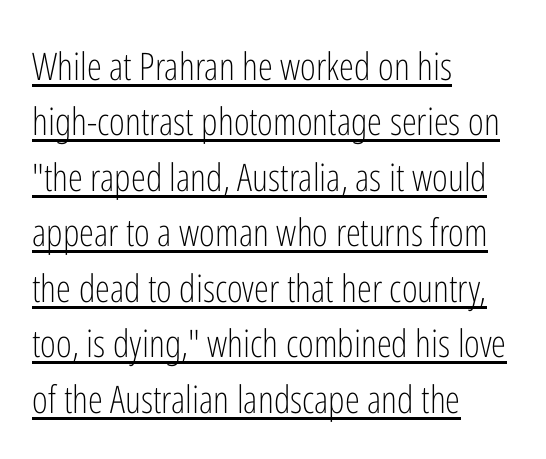
{"serif": "no", "italic": "no", "bold": "no", "weight": "light", "width": "condensed", "stroke_contrast": "low", "x_height": "medium", "monospaced": "no", "underline": "yes", "align": "left", "line_spacing": "normal", "line_spacing_ratio": 1.46, "letter_spacing": "normal", "letter_spacing_em": 0.0, "glyph_px": 38}
